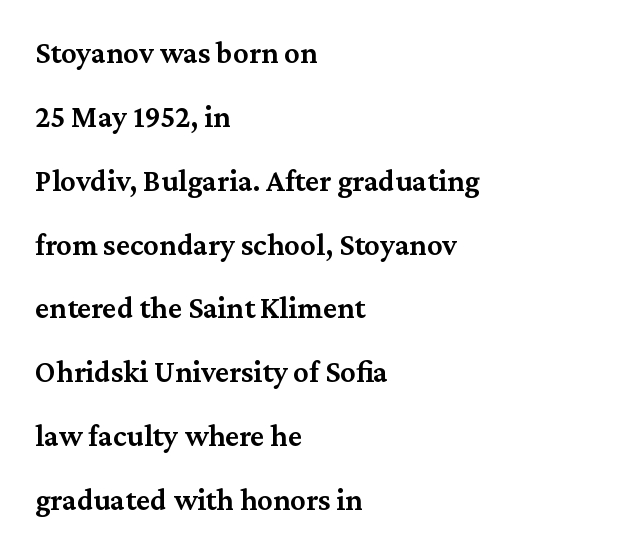
The image shows 31 px semibold serif type, upright; set left-aligned, loose line spacing (2.06x), normal letter spacing, not underlined; medium stroke contrast and a medium x-height.
